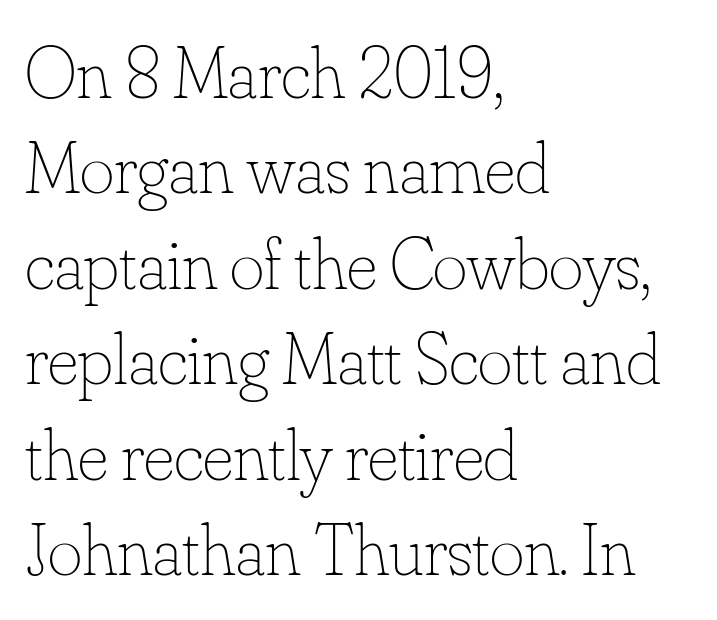
The image shows 74 px thin type, upright; set left-aligned, normal line spacing (1.29x), normal letter spacing, not underlined; low stroke contrast and a small x-height.
